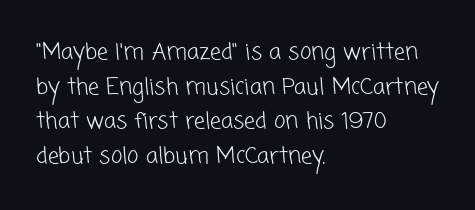
Stroke mass is kept to a normal reading level or below. Whoever set this chose a conventional vertical rhythm. A bare baseline throughout the passage. Short and long lines alike share a common starting point at left.
